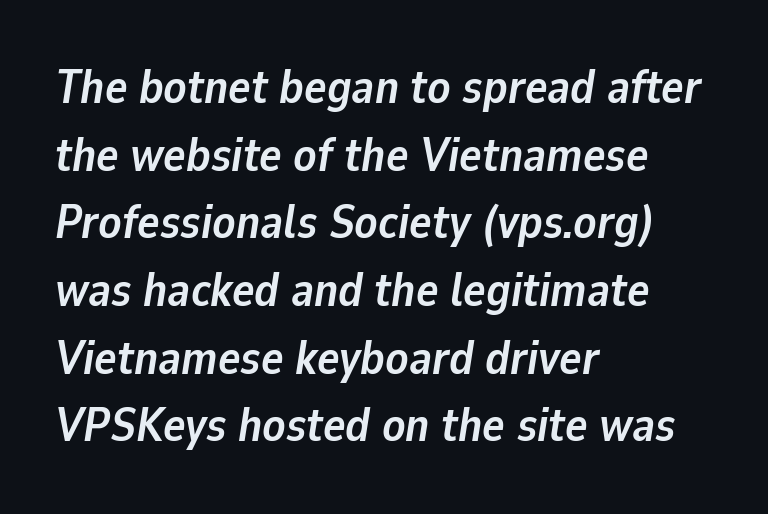
{"italic": "yes", "lean": "right", "slant_degrees": 9, "bold": "yes", "weight": "semibold", "width": "normal", "stroke_contrast": "low", "x_height": "medium", "monospaced": "no", "underline": "no", "align": "left", "line_spacing": "normal", "line_spacing_ratio": 1.44, "letter_spacing": "normal", "letter_spacing_em": 0.0, "glyph_px": 47}
